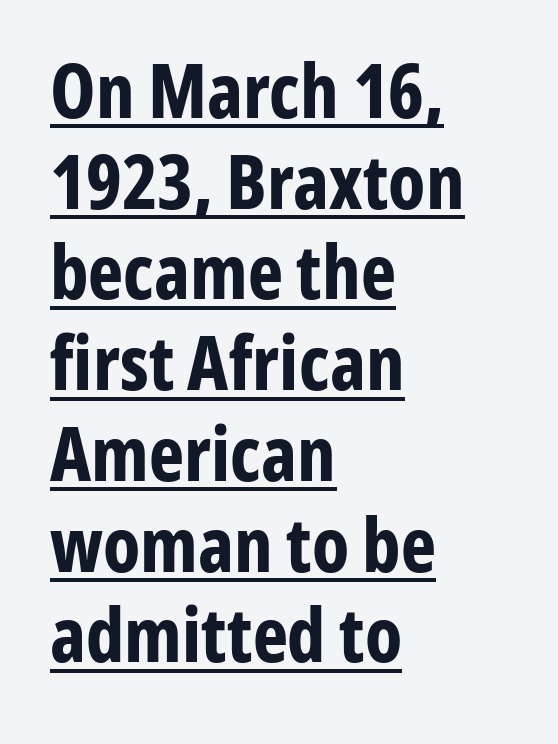
Q: Is the text bold? A: Yes.
Q: Is the text italic (slanted)? A: No, it is upright.
Q: Is the typeface a serif or a sans-serif typeface? A: Sans-serif.
Q: Is the text underlined? A: Yes.
Q: How is the paragraph aligned? A: Left-aligned.
Q: Is the spacing between letters normal or unusually wide? A: Normal.
Q: Width (condensed, normal, or wide)? A: Condensed.
Q: Stroke contrast? A: Low.
Q: x-height? A: Medium.
Q: Monospaced? A: No.
